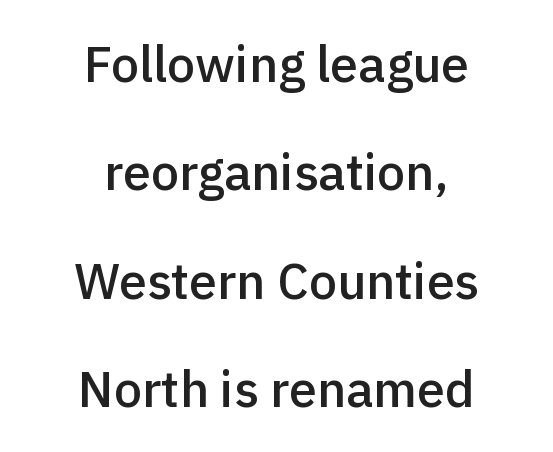
These lines are composed in type without serifs. Students, note that the glyphs here touch the page at normal intervals. What's the leading like? Stretched, with rows far apart. Beneath every word, the page is bare.
